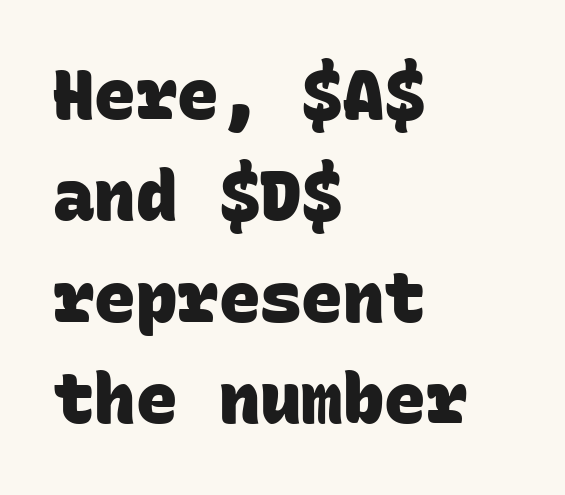
Q: Is the text bold? A: Yes.
Q: Is the typeface a serif or a sans-serif typeface? A: Sans-serif.
Q: Is the text underlined? A: No.
Q: How is the paragraph aligned? A: Left-aligned.
Q: Is the spacing between letters normal or unusually wide? A: Normal.
Q: Is the spacing between lines tight, normal or loose? A: Normal.
Q: Width (condensed, normal, or wide)? A: Normal.
Q: Stroke contrast? A: Low.
Q: x-height? A: Large.
Q: Monospaced? A: Yes.
